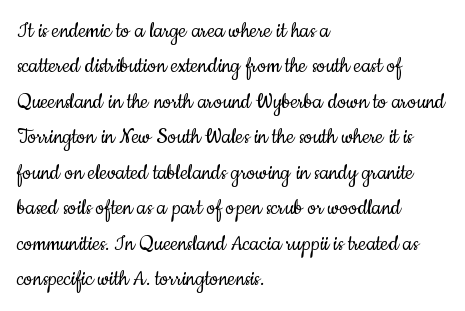
Plain, unruled lines of type. Is the type heavy? It reads as light-to-regular instead. Interline gaps are of average width in this sample. These lines are set flush left with a ragged right edge. Nothing unusual about the tracking: characters are spaced as the font intends.
